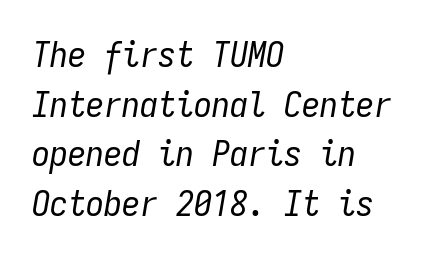
The vertical gap from one line to the next is medium. No word sits above an underline. Note the uniform advance width — an 'i' takes as much space as an 'm'. A typesetter would mark this as italic. Here the glyphs are tracked normally, forming tight word shapes.
